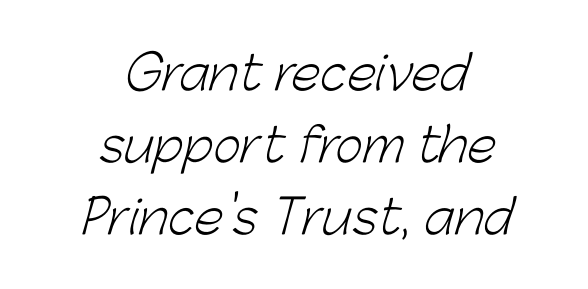
{"serif": "no", "bold": "no", "weight": "light", "width": "normal", "stroke_contrast": "low", "x_height": "medium", "monospaced": "no", "underline": "no", "align": "center", "line_spacing": "normal", "line_spacing_ratio": 1.53, "letter_spacing": "normal", "letter_spacing_em": 0.0, "glyph_px": 47}
